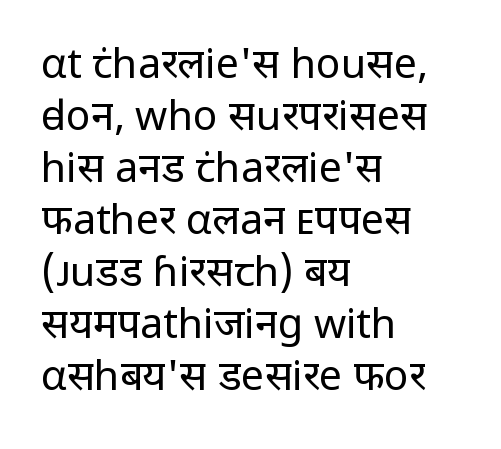
Unmarked baselines from the first word to the last. Students, note that the glyphs here touch the page at normal intervals. Ordinary non-slanted type is in use. A classic flush-left, rag-right setting is used for this passage. Do the characters align in a grid? No, the font is proportional. The face used here is a sans, in the tradition of grotesques and geometrics.
